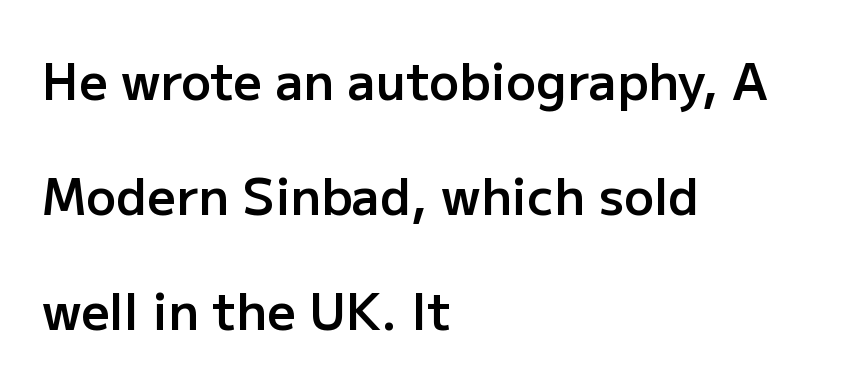
Q: Is the text bold? A: Semi-bold.
Q: Is the text italic (slanted)? A: No, it is upright.
Q: Is the typeface a serif or a sans-serif typeface? A: Sans-serif.
Q: Is the text underlined? A: No.
Q: How is the paragraph aligned? A: Left-aligned.
Q: Is the spacing between letters normal or unusually wide? A: Normal.
Q: Is the spacing between lines tight, normal or loose? A: Loose.
Q: Width (condensed, normal, or wide)? A: Normal.
Q: Stroke contrast? A: Low.
Q: x-height? A: Medium.
Q: Monospaced? A: No.
